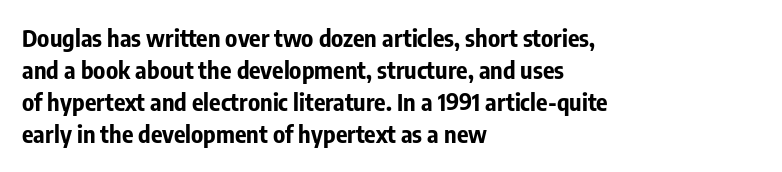
The image shows 24 px bold type, upright; set left-aligned, normal line spacing (1.34x), normal letter spacing, not underlined.
